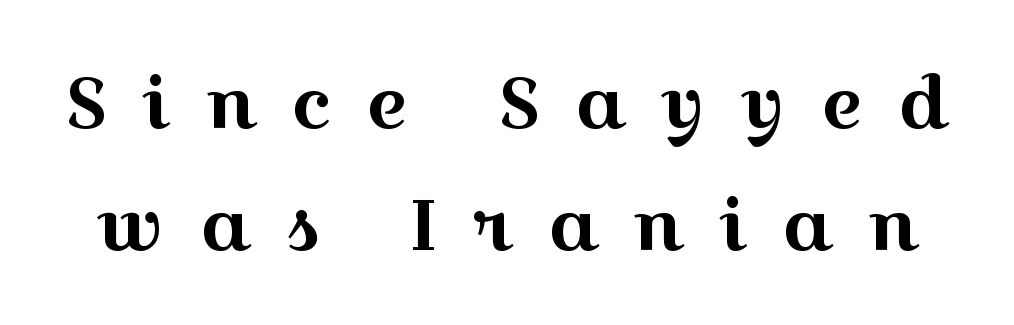
Serifs: yes, visible at the terminals of the letterforms. Unmarked baselines from the first word to the last. The passage shown has open, widely tracked lettering throughout. Is this a fixed-width face? No — the glyphs have proportional, varying widths. The vertical gap from one line to the next is medium. Every stem runs plumb, perpendicular to the baseline.
